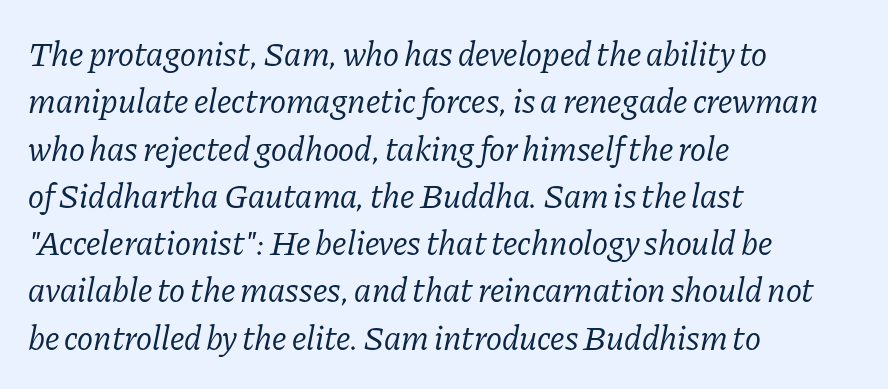
Where is the straight margin? On the left. Is this a fixed-width face? No — the glyphs have proportional, varying widths. The passage shown leans; its letterforms are oblique. This block has exactly the height ordinary leading produces. Between one letter and the next there's only the usual sliver of space.
